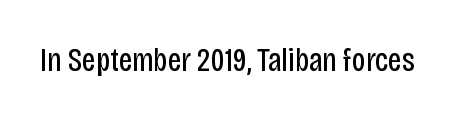
Q: Is the text bold? A: No.
Q: Is the text italic (slanted)? A: No, it is upright.
Q: Is the typeface a serif or a sans-serif typeface? A: Sans-serif.
Q: Is the text underlined? A: No.
Q: Is the spacing between letters normal or unusually wide? A: Normal.
Q: Width (condensed, normal, or wide)? A: Condensed.
Q: Stroke contrast? A: Low.
Q: x-height? A: Large.
Q: Monospaced? A: No.
